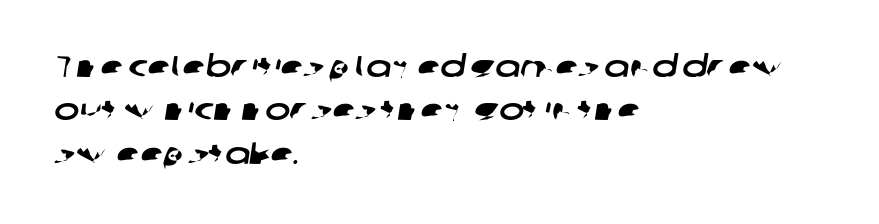
Q: Is the typeface a serif or a sans-serif typeface? A: Sans-serif.
Q: Is the text underlined? A: No.
Q: How is the paragraph aligned? A: Left-aligned.
Q: Is the spacing between letters normal or unusually wide? A: Normal.
Q: Is the spacing between lines tight, normal or loose? A: Normal.
Q: Width (condensed, normal, or wide)? A: Wide.
Q: Stroke contrast? A: Low.
Q: x-height? A: Medium.
Q: Monospaced? A: No.
